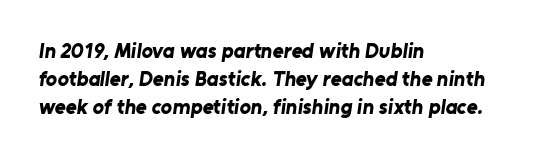
{"bold": "yes", "underline": "no", "align": "left", "line_spacing": "normal", "line_spacing_ratio": 1.34, "letter_spacing": "normal", "letter_spacing_em": 0.0, "glyph_px": 21}
